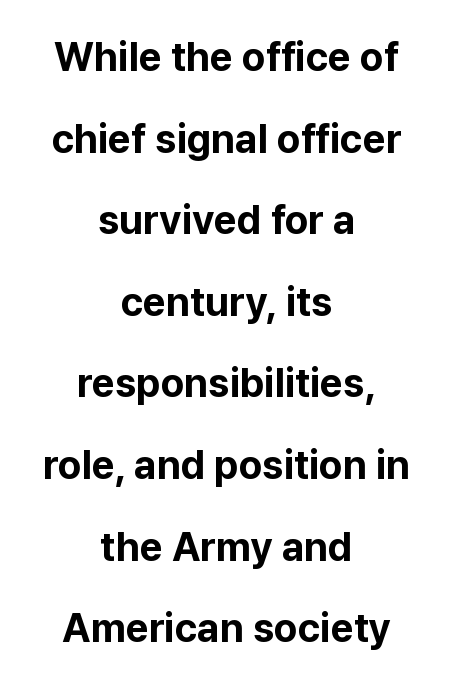
These lines are rendered in a variable-pitch font. The specimen omits any rule beneath the text block's lines. Characters remain perfectly vertical along every line. Summary of weight: heavy, a full bold.
